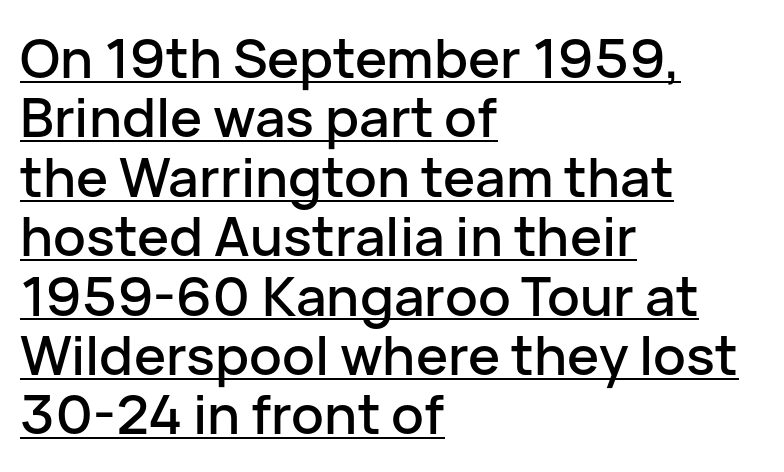
Q: Is the text italic (slanted)? A: No, it is upright.
Q: Is the typeface a serif or a sans-serif typeface? A: Sans-serif.
Q: Is the text underlined? A: Yes.
Q: How is the paragraph aligned? A: Left-aligned.
Q: Is the spacing between letters normal or unusually wide? A: Normal.
Q: Is the spacing between lines tight, normal or loose? A: Tight.
Q: Width (condensed, normal, or wide)? A: Normal.
Q: Stroke contrast? A: Low.
Q: x-height? A: Medium.
Q: Monospaced? A: No.
